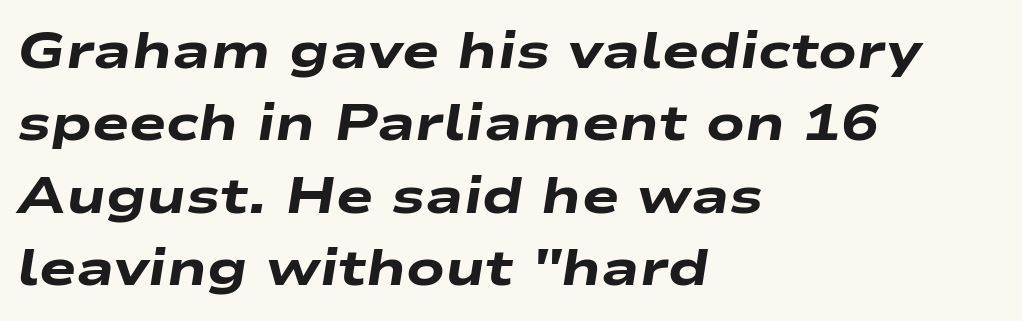
Proportional: the letters do not fall into vertical columns. How are the letters spaced? Ordinarily, with no added tracking. In terms of leading, this rendering sits right in the middle. Strong, thick strokes mark this as bold type. Honestly, there is no underline to notice here at all. Which margin do the lines hug? The left one — the right edge is uneven.
